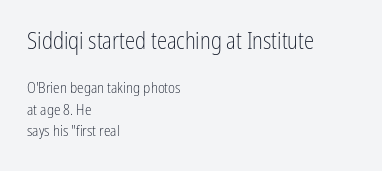
Inter-character spacing is left at the font's built-in metrics. The paragraph has a hard left edge and a soft right edge. The typeface has the unassuming heft of standard copy or less. Top chunk: large. Bottom chunk: small. Plain, unruled lines of type.
